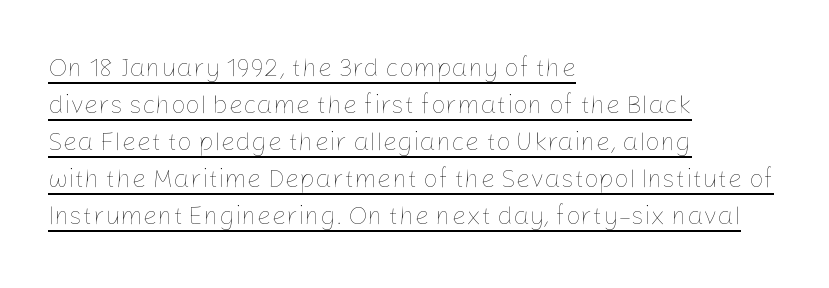
Q: Is the text bold? A: No.
Q: Is the text italic (slanted)? A: No, it is upright.
Q: Is the text underlined? A: Yes.
Q: How is the paragraph aligned? A: Left-aligned.
Q: Is the spacing between letters normal or unusually wide? A: Normal.
Q: Is the spacing between lines tight, normal or loose? A: Normal.
